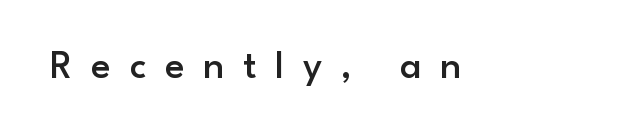
The image shows 40 px semibold sans-serif type, upright; set unusually wide letter spacing (+0.47 em), not underlined; low stroke contrast and a small x-height.
